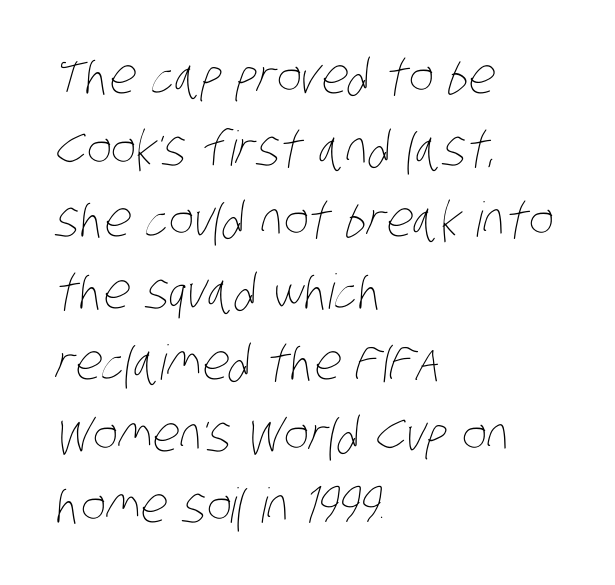
The image shows 48 px thin, condensed type; set left-aligned, normal line spacing (1.49x), normal letter spacing, not underlined; low stroke contrast and a large x-height.
